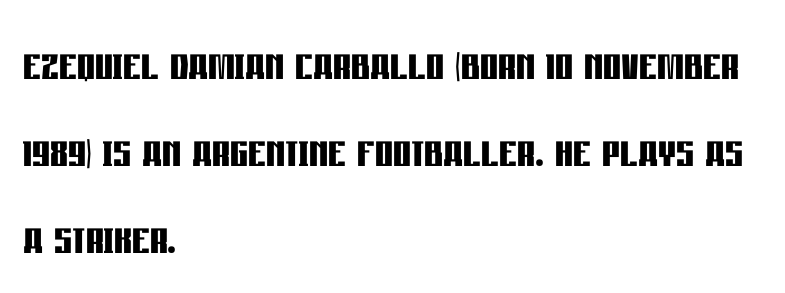
The image shows 56 px semibold, condensed sans-serif type, upright; set left-aligned, normal line spacing (1.55x), normal letter spacing, not underlined; low stroke contrast and a large x-height.
